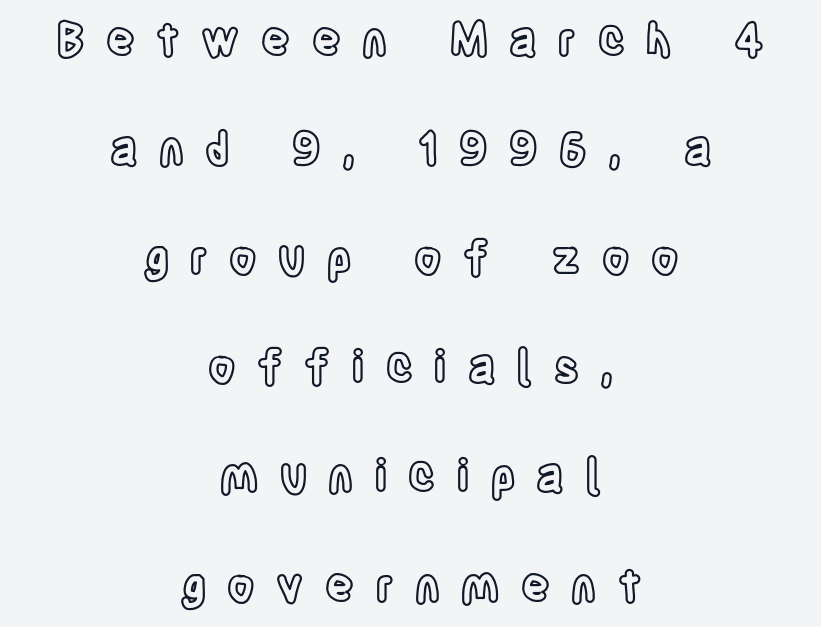
Q: Is the text italic (slanted)? A: No, it is upright.
Q: Is the text underlined? A: No.
Q: How is the paragraph aligned? A: Centered.
Q: Is the spacing between letters normal or unusually wide? A: Unusually wide.
Q: Is the spacing between lines tight, normal or loose? A: Loose.
Q: Width (condensed, normal, or wide)? A: Condensed.
Q: x-height? A: Large.
Q: Monospaced? A: No.
